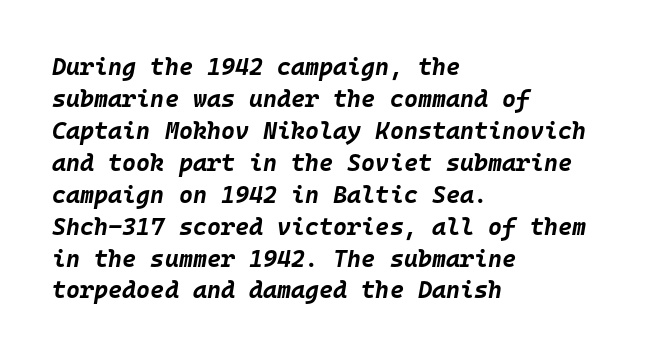
The image shows 24 px bold type, italic (leaning right); set left-aligned, normal line spacing (1.33x), normal letter spacing, not underlined.
